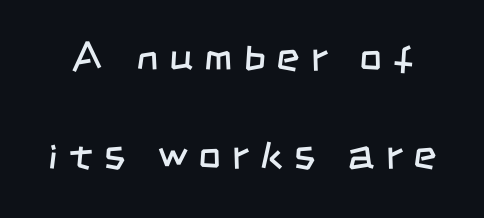
Font category for this specimen: sans-serif. How would I describe the line gaps? Wide and relaxed. Compared with a typical body face, this is equally light or lighter still. This sample has the flowing, uneven cadence of proportional lettering. Check the space under the baseline: it is left empty. Short note: letters widely spaced.
